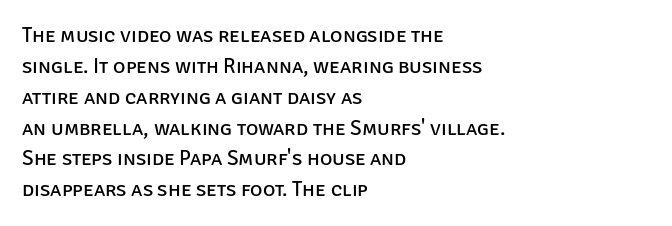
The image shows 21 px text type, upright; set left-aligned, normal line spacing (1.47x), normal letter spacing, not underlined.
